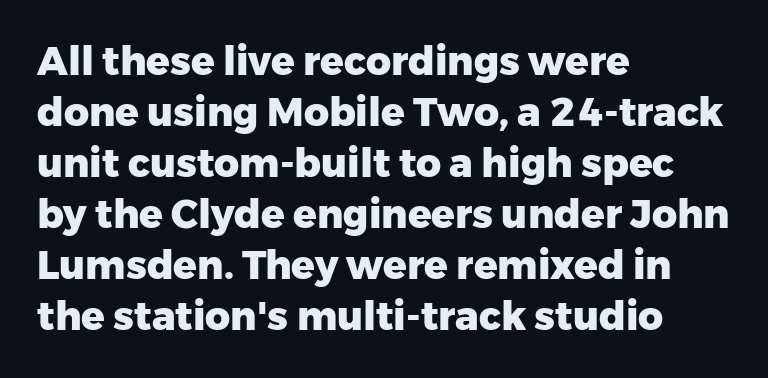
The image shows 39 px heavy sans-serif type, upright; set left-aligned, normal line spacing (1.31x), normal letter spacing, not underlined; low stroke contrast and a medium x-height.
